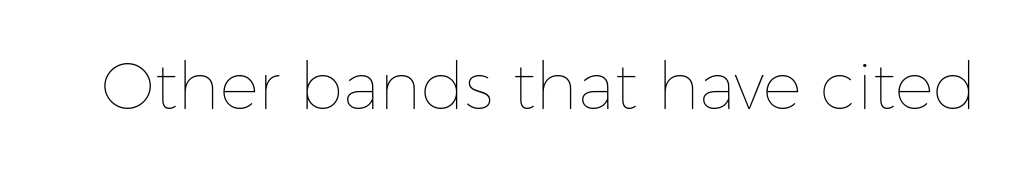
{"italic": "no", "bold": "no", "weight": "thin", "width": "normal", "stroke_contrast": "low", "x_height": "medium", "monospaced": "no", "underline": "no", "letter_spacing": "normal", "letter_spacing_em": 0.0, "glyph_px": 65}
